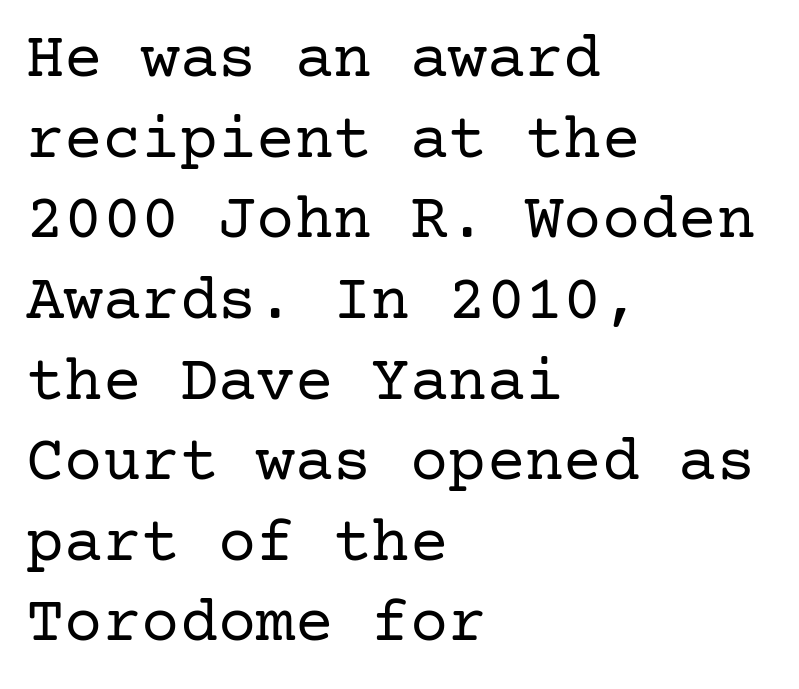
The image shows 64 px regular-weight serif type, upright; set left-aligned, normal line spacing (1.26x), normal letter spacing, not underlined; low stroke contrast and a medium x-height.
